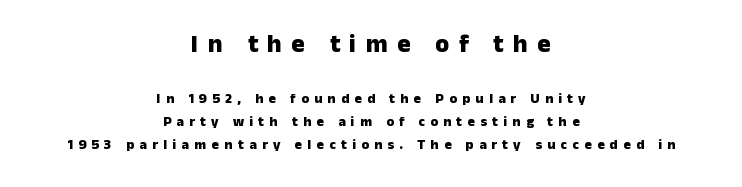
The image shows 25 px bold type, upright; set centered, normal line spacing (1.64x), unusually wide letter spacing (+0.38 em), not underlined; the first (top) block is 1.79x larger.
